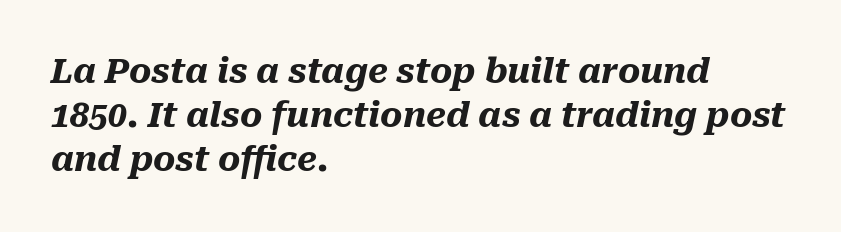
Note the varied advance widths — an 'i' is clearly narrower than an 'm'. You can tell it's italic because the verticals aren't actually vertical. No extra tracking has been applied to these lines. Left-aligned paragraph, ragged on the right. The passage shown stacks its lines at a standard gap. The glyphs are unaccompanied by any horizontal stroke below them.
